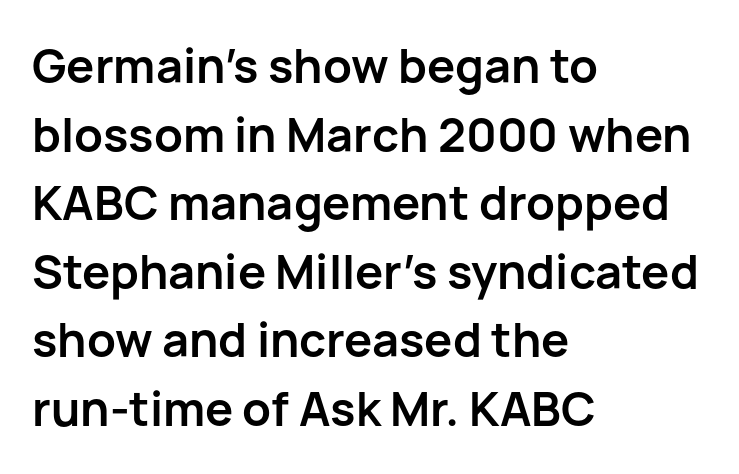
If you drew a ruler down the left edge, every line would touch it. Each row of text sits above clean, open space. Is this a sans? Yes — the strokes have no serifs. Looks like regular typesetting: each glyph gets only the width it needs.
